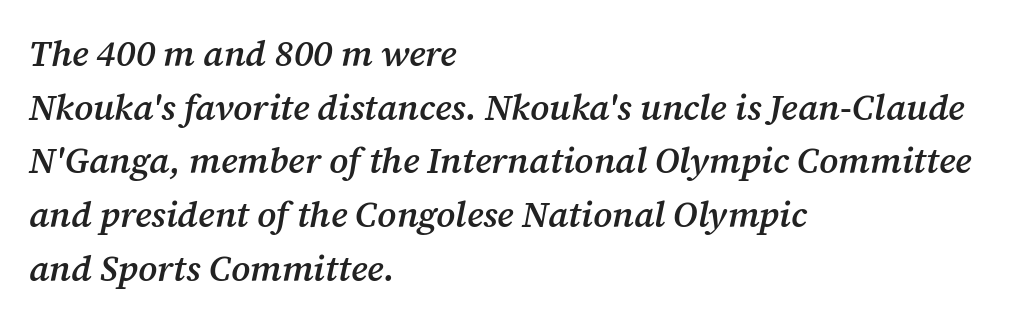
Q: Is the text bold? A: Semi-bold.
Q: Is the text italic (slanted)? A: Yes, it leans right by about 12 degrees.
Q: Is the typeface a serif or a sans-serif typeface? A: Serif.
Q: Is the text underlined? A: No.
Q: How is the paragraph aligned? A: Left-aligned.
Q: Is the spacing between letters normal or unusually wide? A: Normal.
Q: Is the spacing between lines tight, normal or loose? A: Normal.
Q: Width (condensed, normal, or wide)? A: Normal.
Q: Stroke contrast? A: Medium.
Q: x-height? A: Medium.
Q: Monospaced? A: No.
